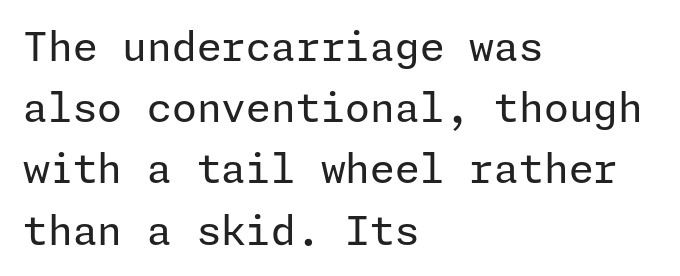
The image shows 40 px regular-weight sans-serif type, upright; set left-aligned, normal line spacing (1.53x), normal letter spacing, not underlined; low stroke contrast and a medium x-height.
